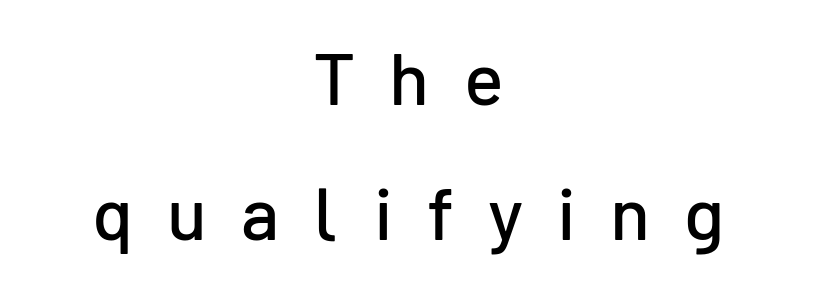
Short and long lines alike share a common midpoint. This sample uses expanded letter spacing, leaving extra air between glyphs. Rendered with straight, roman letterforms. The space beneath each line is pristine and unruled.
